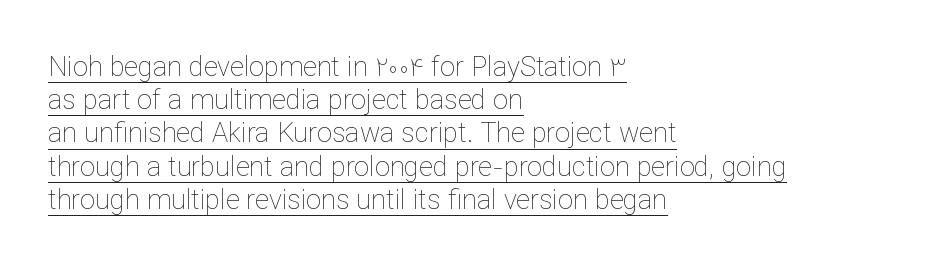
Q: Is the text bold? A: No.
Q: Is the text italic (slanted)? A: No, it is upright.
Q: Is the text underlined? A: Yes.
Q: How is the paragraph aligned? A: Left-aligned.
Q: Is the spacing between letters normal or unusually wide? A: Normal.
